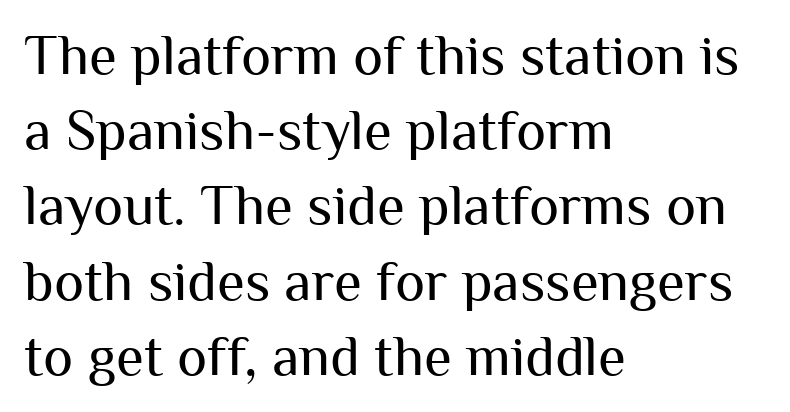
The image shows 57 px regular-weight sans-serif type, upright; set left-aligned, normal line spacing (1.32x), normal letter spacing, not underlined; medium stroke contrast and a medium x-height.
